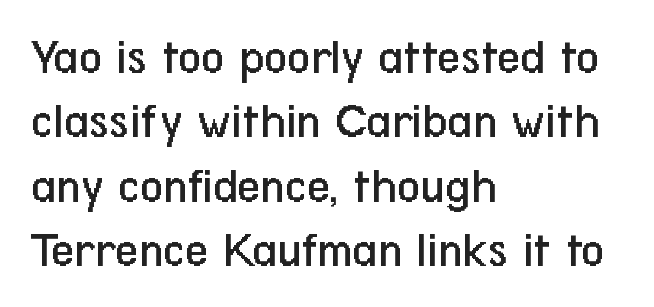
The image shows 51 px regular-weight, condensed sans-serif type, upright; set left-aligned, normal line spacing (1.26x), normal letter spacing, not underlined; low stroke contrast and a medium x-height.
